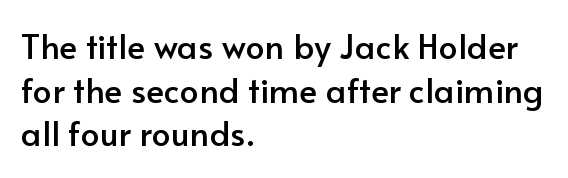
The image shows 34 px sans-serif type, upright; set left-aligned, normal line spacing (1.28x), normal letter spacing, not underlined; low stroke contrast and a small x-height.
